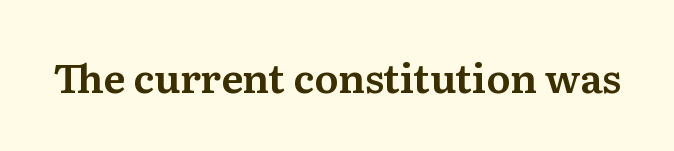
Bare-footed words on every line. Upright lettering throughout. Stroke terminals: seriffed. The passage shown is typed in a proportional face where columns would drift.
